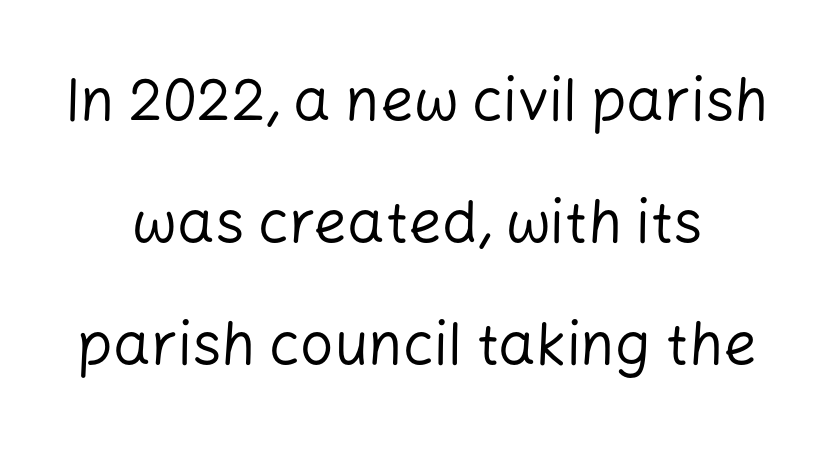
Q: Is the text bold? A: No.
Q: Is the text italic (slanted)? A: No, it is upright.
Q: Is the typeface a serif or a sans-serif typeface? A: Sans-serif.
Q: Is the text underlined? A: No.
Q: Is the spacing between letters normal or unusually wide? A: Normal.
Q: Is the spacing between lines tight, normal or loose? A: Loose.
Q: Width (condensed, normal, or wide)? A: Normal.
Q: Stroke contrast? A: Low.
Q: x-height? A: Medium.
Q: Monospaced? A: No.
